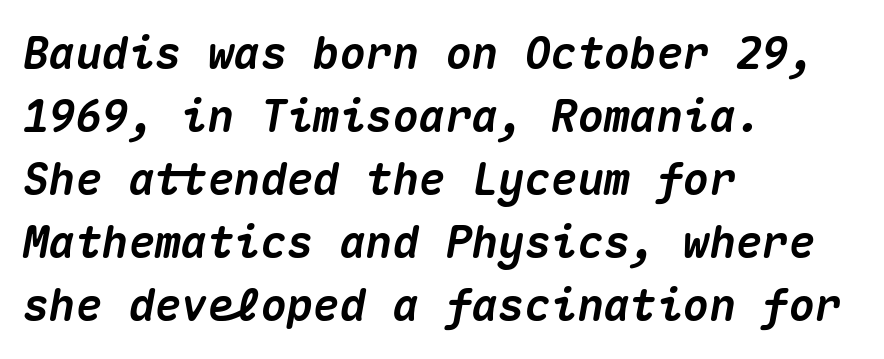
Decoration check: the copy has no underline. This rendering leaves character spacing at its baseline value. Fixed-width glyphs throughout — classic coding-font behaviour. The letters are bold, with thick, heavy strokes. Short and long lines alike share a common starting point at left.
